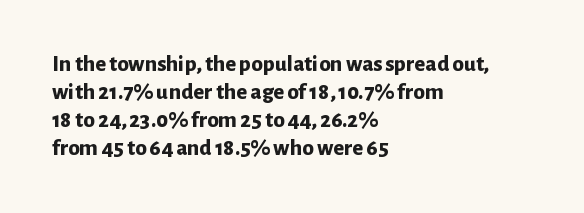
The image shows 23 px bold type, upright; set left-aligned, line spacing 1.22x, normal letter spacing, not underlined.
